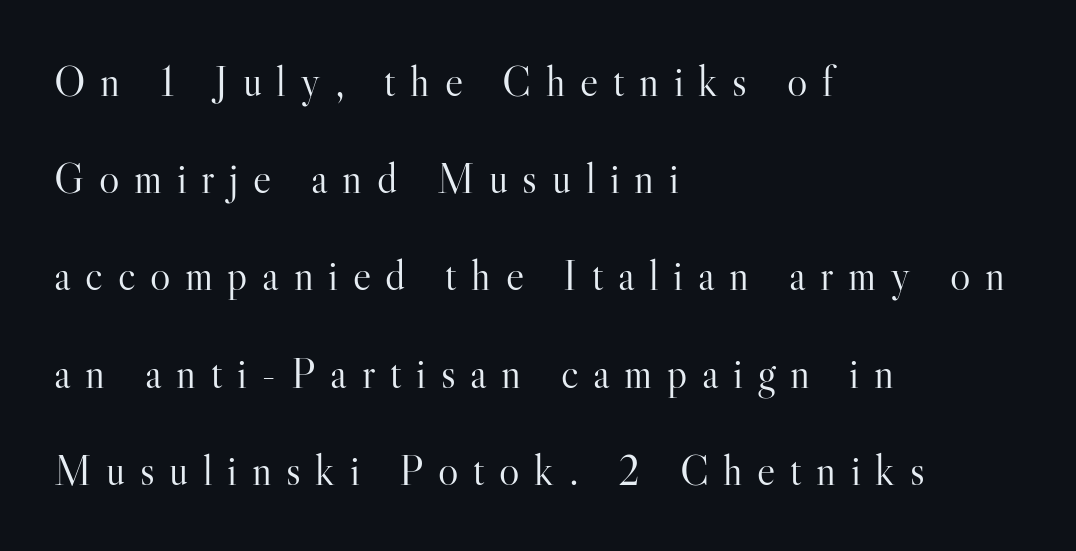
Q: Is the text bold? A: No.
Q: Is the text italic (slanted)? A: No, it is upright.
Q: Is the typeface a serif or a sans-serif typeface? A: Serif.
Q: Is the text underlined? A: No.
Q: How is the paragraph aligned? A: Left-aligned.
Q: Is the spacing between letters normal or unusually wide? A: Unusually wide.
Q: Is the spacing between lines tight, normal or loose? A: Loose.
Q: Width (condensed, normal, or wide)? A: Normal.
Q: Stroke contrast? A: High.
Q: x-height? A: Small.
Q: Monospaced? A: No.
